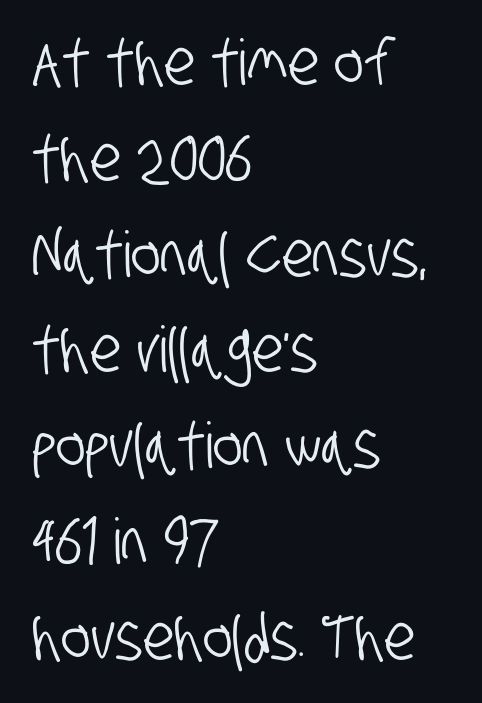
Q: Is the typeface a serif or a sans-serif typeface? A: Sans-serif.
Q: Is the text underlined? A: No.
Q: How is the paragraph aligned? A: Left-aligned.
Q: Is the spacing between letters normal or unusually wide? A: Normal.
Q: Is the spacing between lines tight, normal or loose? A: Normal.
Q: Width (condensed, normal, or wide)? A: Condensed.
Q: Stroke contrast? A: Low.
Q: x-height? A: Large.
Q: Monospaced? A: No.
